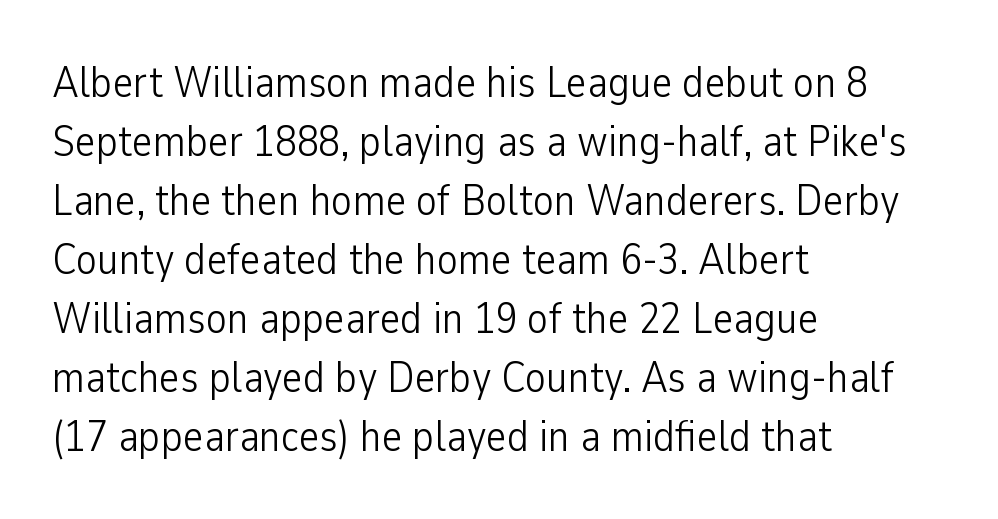
The image shows 44 px light, condensed sans-serif type, upright; set left-aligned, normal line spacing (1.34x), normal letter spacing, not underlined; low stroke contrast and a medium x-height.
